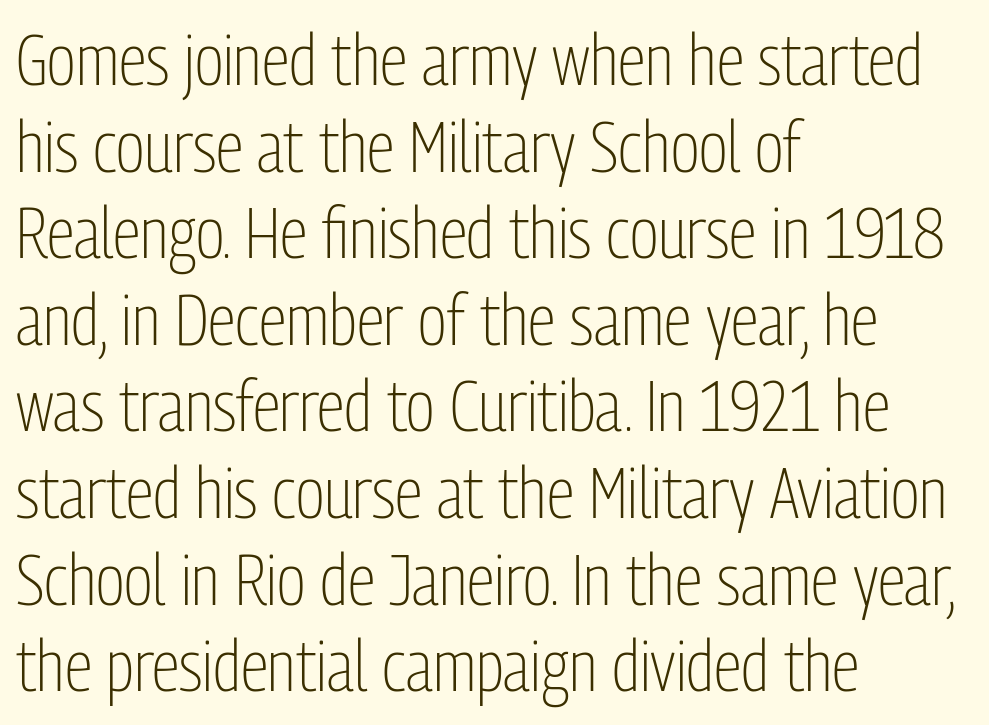
Is the block centered? No — it sits flush against the left margin. Look at the bottom of the vertical strokes: they stop flat, with no serifs. The strokes carry an ordinary text weight at most. Is this a fixed-width face? No — the glyphs have proportional, varying widths.
